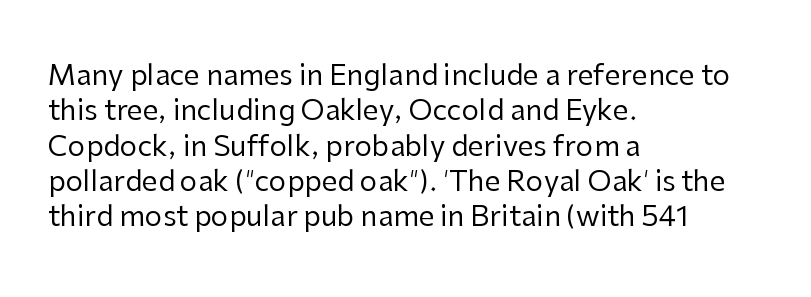
Each letter's strokes conclude bluntly, with no projecting serifs. Line starts are locked; line ends wander. This reads as an unemphasized weight, regular at the heaviest. Does extra space separate the letters? No, they use regular spacing.
